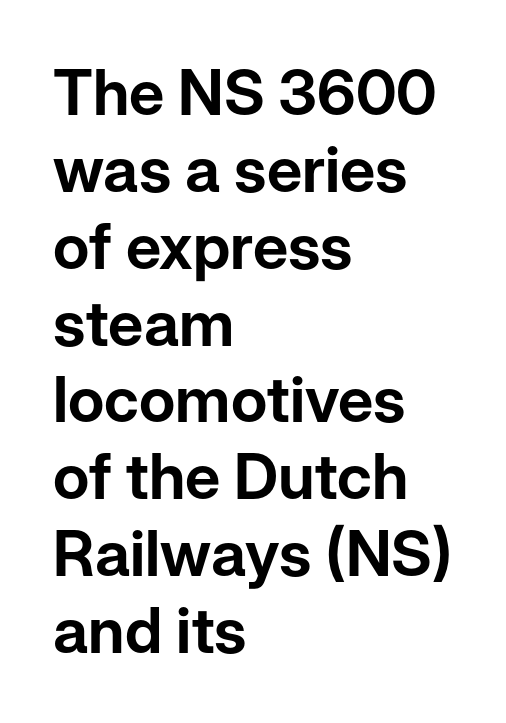
{"serif": "no", "italic": "no", "width": "normal", "stroke_contrast": "low", "x_height": "medium", "monospaced": "no", "underline": "no", "align": "left", "line_spacing_ratio": 1.22, "letter_spacing": "normal", "letter_spacing_em": 0.0, "glyph_px": 63}
